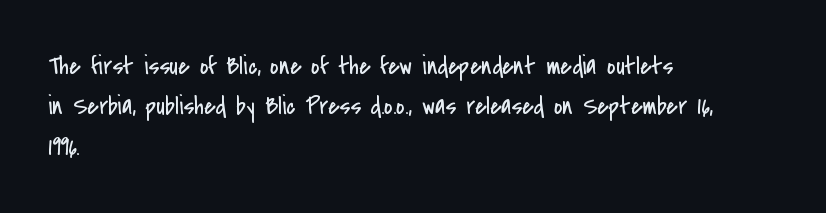
The image shows 26 px text type, upright; set left-aligned, normal line spacing (1.55x), normal letter spacing, not underlined.
